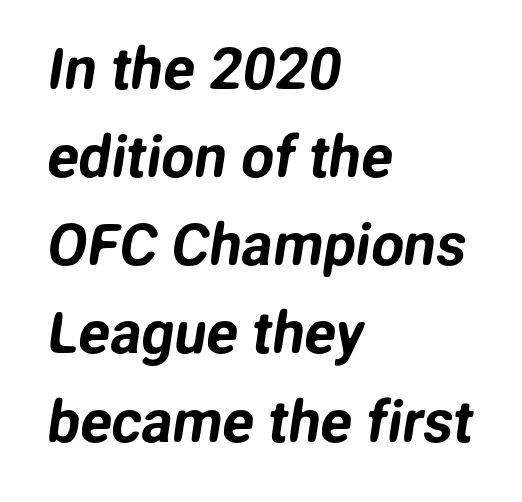
The letterforms sit shoulder to shoulder at normal distance. Only glyphs here, with clear space below each row. Nope, no serifs anywhere on these letters. Reading down the column, the eye jumps a familiar distance to each next line. Varying glyph widths throughout — classic text-font behaviour.
